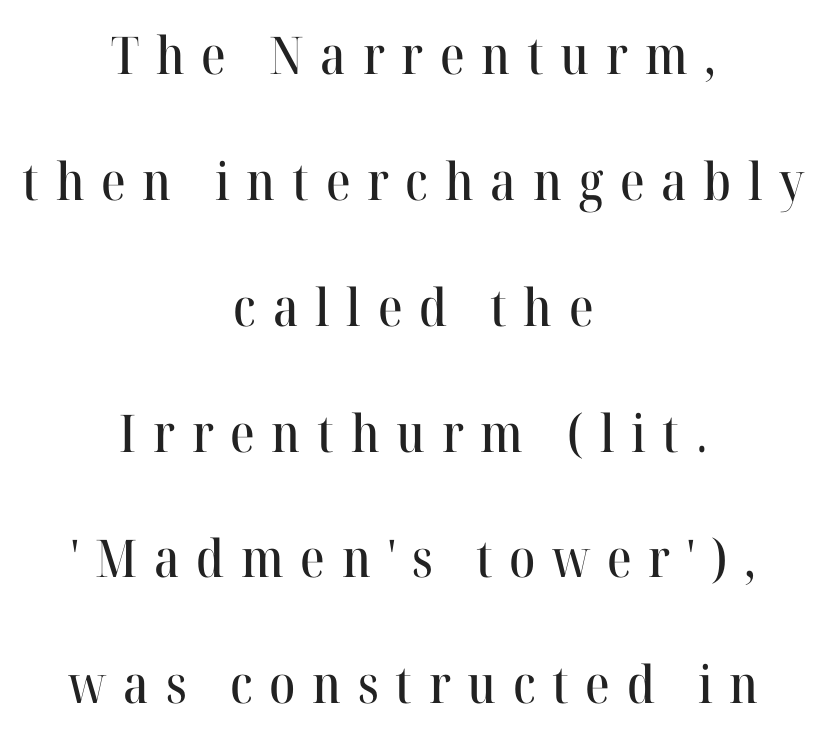
The image shows 52 px serif type, upright; set centered, loose line spacing (2.42x), unusually wide letter spacing (+0.32 em), not underlined; high stroke contrast and a medium x-height.
